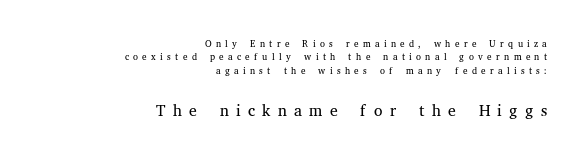
The image shows 24 px text type, upright; set right-aligned, tight line spacing (0.96x), unusually wide letter spacing (+0.31 em), not underlined; the second (bottom) block is 1.71x larger.
